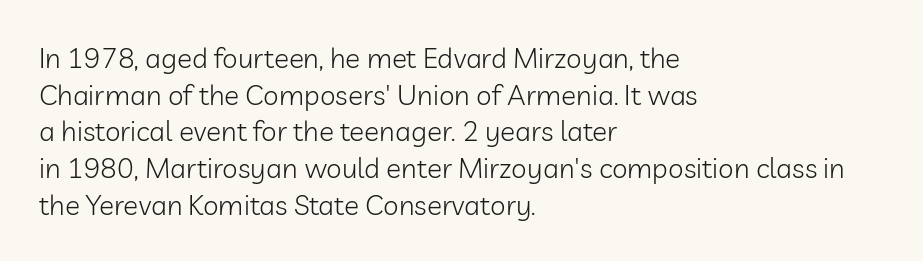
Nothing sits at the stroke ends, so this counts as sans-serif. Do the characters align in a grid? No, the font is proportional. Between one letter and the next there's only the usual sliver of space. Rendered with straight, roman letterforms. Glance below the letters and you will spot only blank space. Is this a heavy cut? Hardly; it is regular or lighter.
